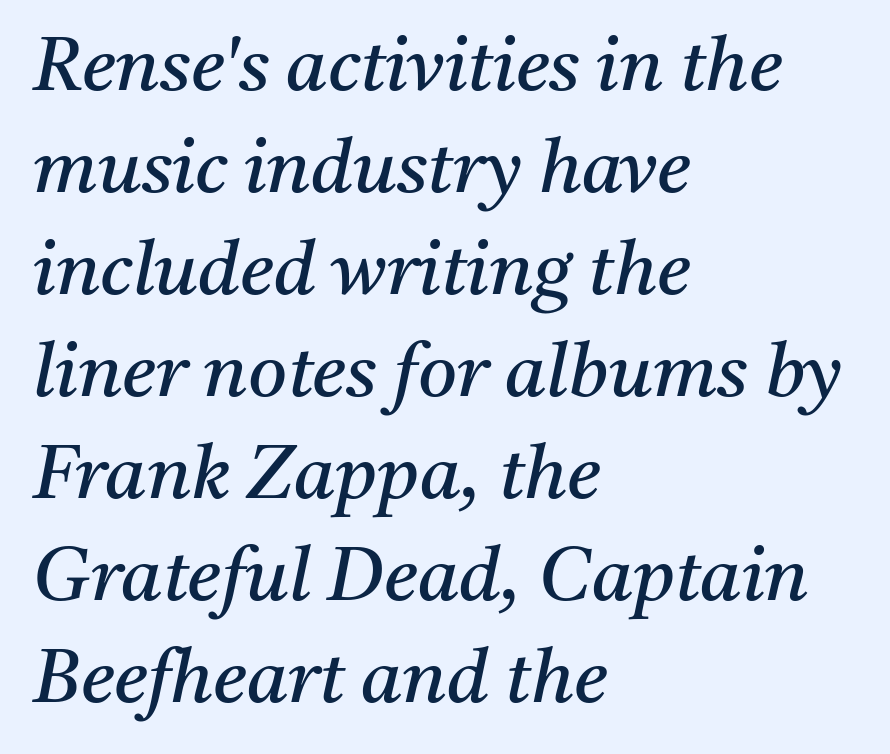
The image shows 75 px regular-weight serif type, italic (leaning right); set left-aligned, normal line spacing (1.36x), normal letter spacing, not underlined; medium stroke contrast and a medium x-height.
